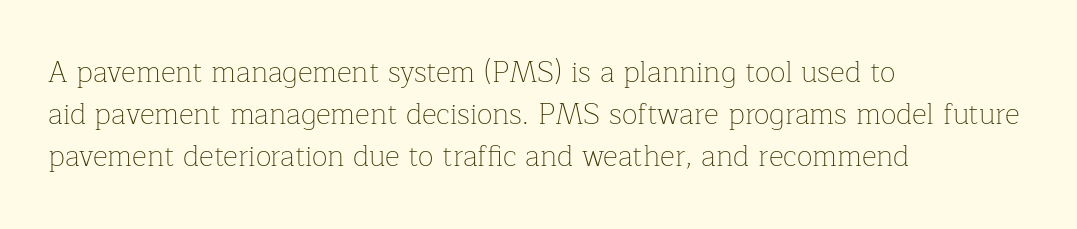
{"serif": "yes", "italic": "no", "bold": "no", "weight": "thin", "width": "normal", "stroke_contrast": "low", "x_height": "medium", "monospaced": "no", "underline": "no", "align": "left", "line_spacing": "normal", "line_spacing_ratio": 1.44, "letter_spacing": "normal", "letter_spacing_em": 0.0, "glyph_px": 29}
